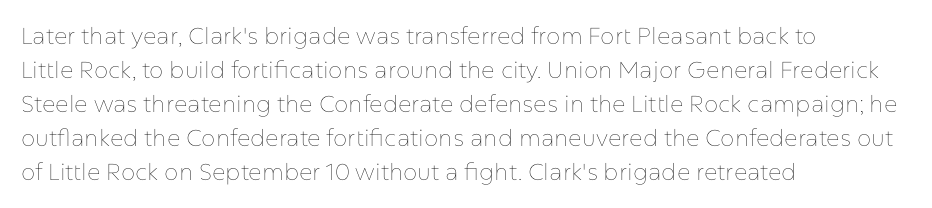
{"italic": "no", "bold": "no", "underline": "no", "align": "left", "line_spacing": "normal", "line_spacing_ratio": 1.48, "letter_spacing": "normal", "letter_spacing_em": 0.0, "glyph_px": 23}
